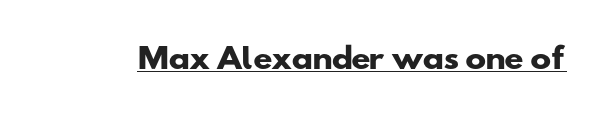
{"serif": "no", "bold": "yes", "weight": "heavy", "width": "wide", "stroke_contrast": "low", "x_height": "small", "monospaced": "no", "underline": "yes", "letter_spacing": "normal", "letter_spacing_em": 0.0, "glyph_px": 28}
